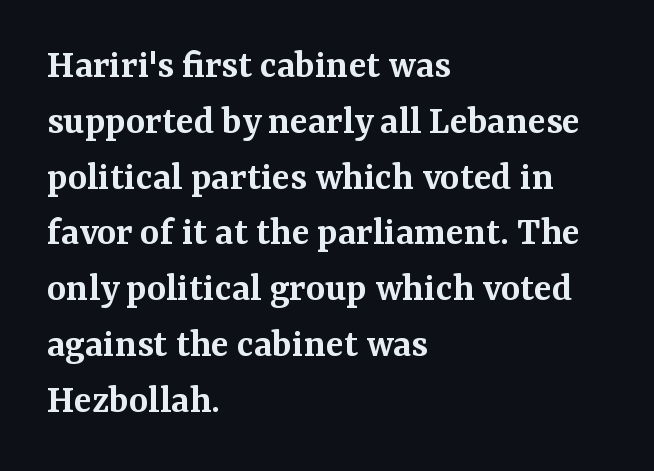
{"serif": "yes", "italic": "no", "bold": "semi", "weight": "semibold", "width": "normal", "stroke_contrast": "medium", "x_height": "medium", "monospaced": "no", "underline": "no", "align": "left", "line_spacing": "normal", "line_spacing_ratio": 1.36, "letter_spacing": "normal", "letter_spacing_em": 0.0, "glyph_px": 41}
